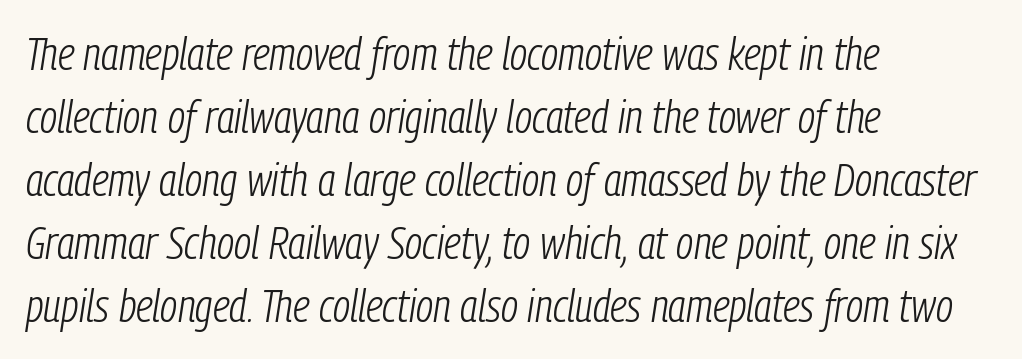
Q: Is the text bold? A: No.
Q: Is the text italic (slanted)? A: Yes, it leans right by about 9 degrees.
Q: Is the text underlined? A: No.
Q: How is the paragraph aligned? A: Left-aligned.
Q: Is the spacing between letters normal or unusually wide? A: Normal.
Q: Is the spacing between lines tight, normal or loose? A: Normal.
Q: Width (condensed, normal, or wide)? A: Condensed.
Q: Stroke contrast? A: Low.
Q: x-height? A: Medium.
Q: Monospaced? A: No.
